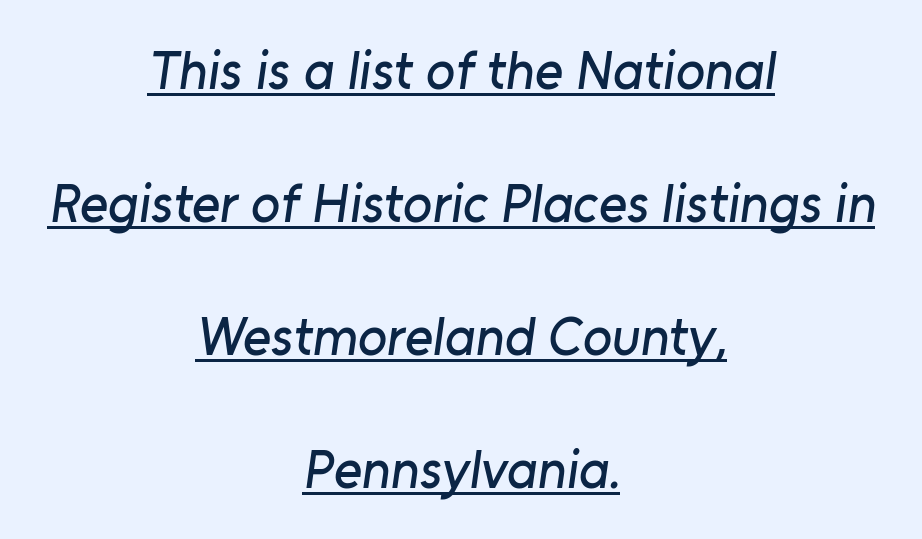
The image shows 54 px sans-serif type; set centered, loose line spacing (2.46x), normal letter spacing, underlined; low stroke contrast and a medium x-height.
